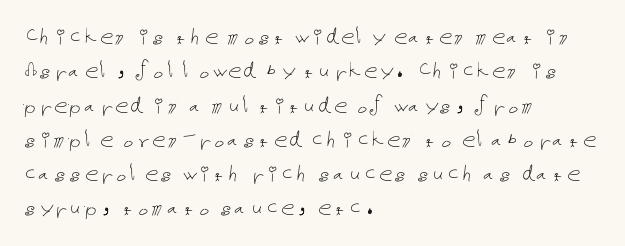
Q: Is the text bold? A: No.
Q: Is the text italic (slanted)? A: No, it is upright.
Q: Is the text underlined? A: No.
Q: How is the paragraph aligned? A: Left-aligned.
Q: Is the spacing between letters normal or unusually wide? A: Normal.
Q: Is the spacing between lines tight, normal or loose? A: Normal.
